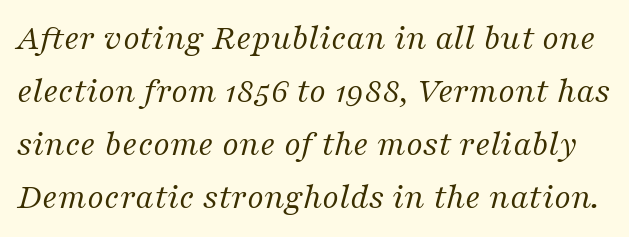
{"serif": "yes", "italic": "yes", "lean": "right", "slant_degrees": 16, "bold": "no", "weight": "regular", "width": "normal", "stroke_contrast": "medium", "x_height": "medium", "monospaced": "no", "underline": "no", "line_spacing": "normal", "line_spacing_ratio": 1.47, "letter_spacing": "normal", "letter_spacing_em": 0.0, "glyph_px": 36}
